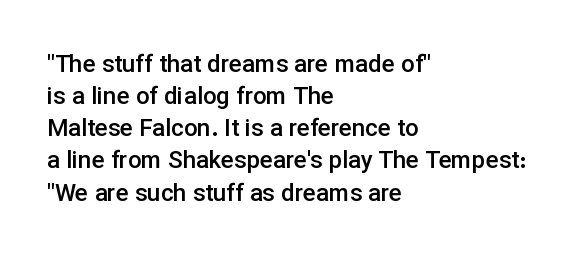
The string is rendered with underlining switched off. Stroke thickness is moderately raised; the sample reads as semibold. Tracking here is standard; glyphs follow each other at the usual distance. The block of text has a typical density, with ordinary space between rows.
